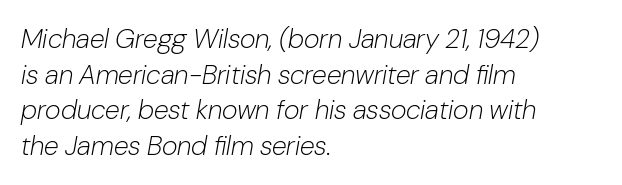
Teacher's note: observe the even left margin — that is flush-left alignment. Baseline-to-baseline distance is the conventional proportion of letter height. There's an unmistakable incline to the writing here. Only glyphs here, with clear space below each row. Letter spacing: default.
